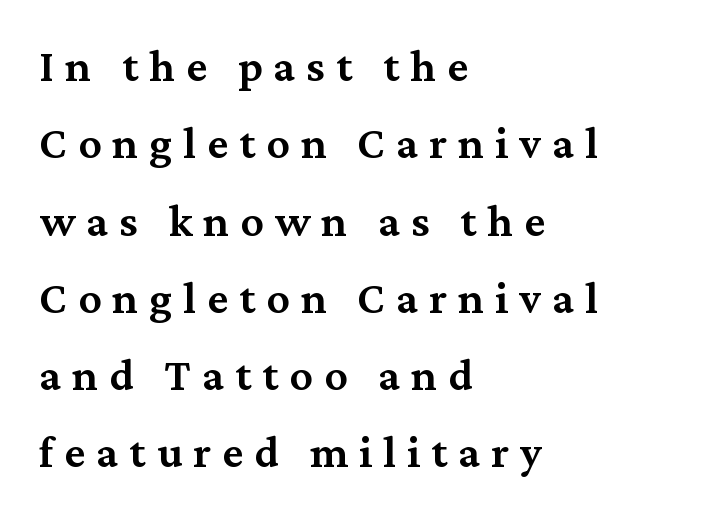
{"serif": "yes", "italic": "no", "bold": "semi", "weight": "semibold", "width": "normal", "stroke_contrast": "medium", "x_height": "medium", "monospaced": "no", "underline": "no", "align": "left", "line_spacing": "normal", "line_spacing_ratio": 1.68, "letter_spacing": "wide", "letter_spacing_em": 0.24, "glyph_px": 46}
